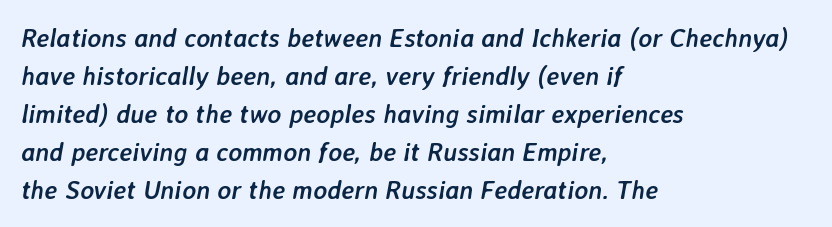
Decoration check: the copy has no underline. As a designer I'd log this as weight 700, bold. The rag falls on the right side of this text block. Here the glyphs are tracked normally, forming tight word shapes.
